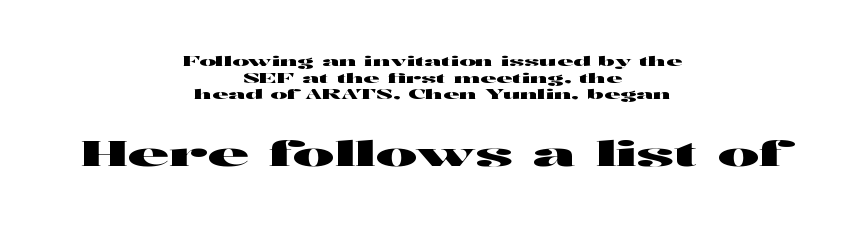
{"serif": "no", "italic": "no", "width": "wide", "stroke_contrast": "high", "x_height": "medium", "monospaced": "no", "underline": "no", "align": "center", "line_spacing_ratio": 1.18, "letter_spacing": "normal", "letter_spacing_em": 0.0, "larger_block": "second", "size_ratio": 2.5, "glyph_px": 35}
